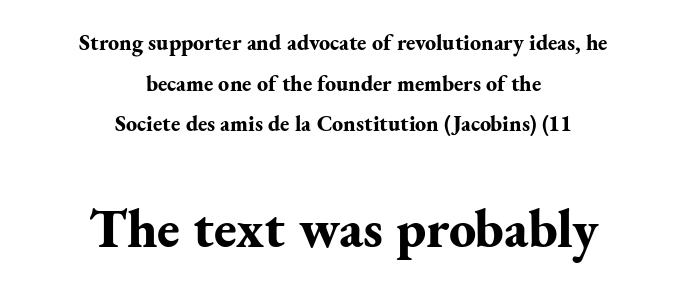
The image shows 54 px bold serif type, upright; set centered, line spacing 1.85x, normal letter spacing, not underlined; the second (bottom) block is 2.45x larger; medium stroke contrast and a small x-height.
